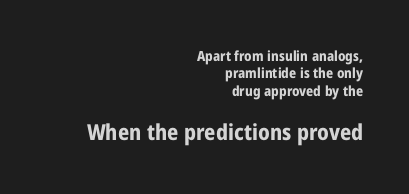
{"italic": "no", "bold": "yes", "underline": "no", "align": "right", "line_spacing": "normal", "line_spacing_ratio": 1.25, "letter_spacing": "normal", "letter_spacing_em": 0.0, "larger_block": "second", "size_ratio": 1.57, "glyph_px": 22}
